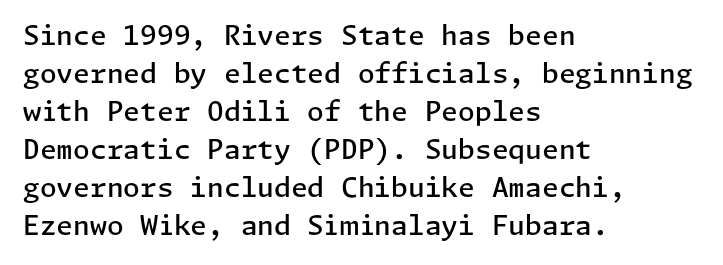
{"italic": "no", "bold": "semi", "underline": "no", "align": "left", "line_spacing": "normal", "line_spacing_ratio": 1.41, "letter_spacing": "normal", "letter_spacing_em": 0.0, "glyph_px": 27}
